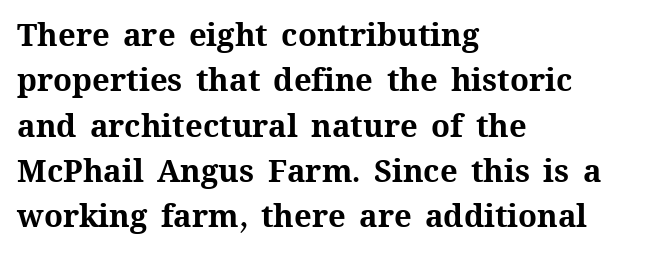
{"italic": "no", "bold": "yes", "weight": "bold", "width": "normal", "stroke_contrast": "medium", "x_height": "medium", "monospaced": "no", "underline": "no", "align": "left", "line_spacing": "normal", "line_spacing_ratio": 1.46, "letter_spacing": "normal", "letter_spacing_em": 0.0, "glyph_px": 31}
